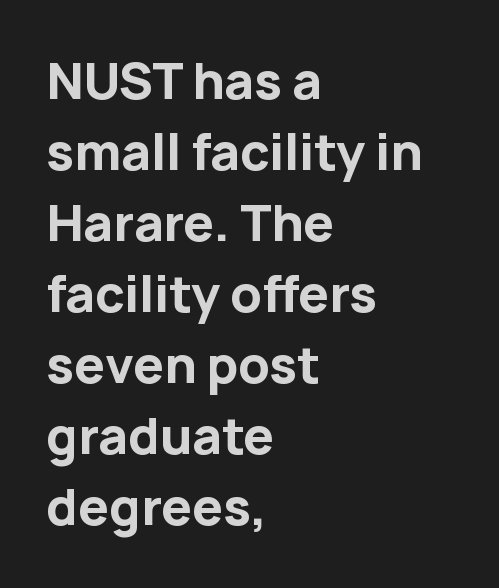
The baseline area is clear. Successive baselines arrive at the customary interval. How heavy is the stroke? Heavy — this is a bold. Is this a fixed-width face? No — the glyphs have proportional, varying widths.
